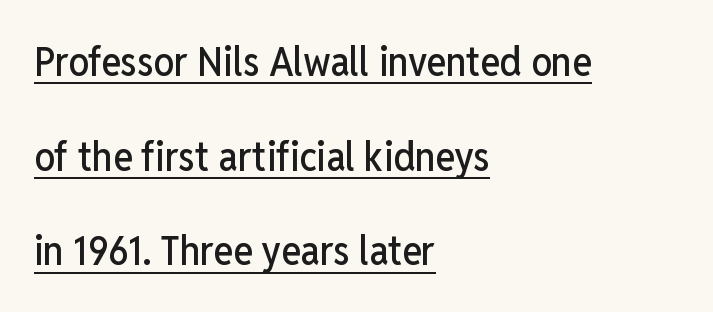
{"serif": "no", "italic": "no", "width": "condensed", "stroke_contrast": "low", "x_height": "medium", "monospaced": "no", "underline": "yes", "align": "left", "line_spacing": "loose", "line_spacing_ratio": 2.31, "letter_spacing": "normal", "letter_spacing_em": 0.0, "glyph_px": 41}
